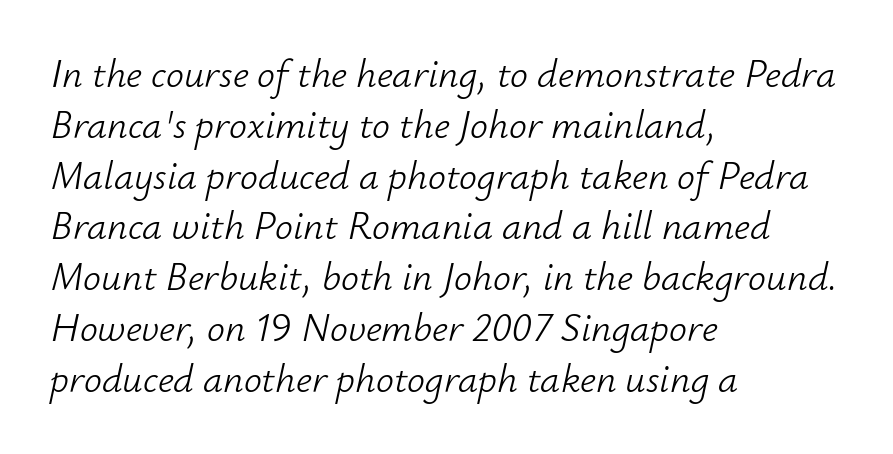
{"italic": "yes", "lean": "right", "slant_degrees": 12, "bold": "no", "weight": "light", "width": "normal", "stroke_contrast": "low", "x_height": "small", "monospaced": "no", "underline": "no", "align": "left", "line_spacing": "normal", "line_spacing_ratio": 1.27, "letter_spacing": "normal", "letter_spacing_em": 0.0, "glyph_px": 40}
